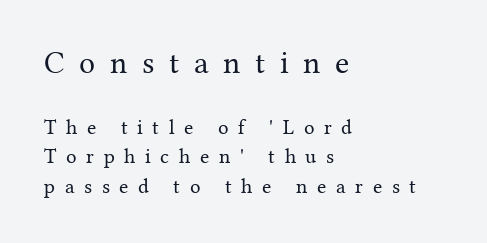
{"serif": "yes", "italic": "no", "bold": "no", "weight": "regular", "width": "normal", "stroke_contrast": "medium", "x_height": "medium", "monospaced": "no", "underline": "no", "align": "left", "line_spacing": "normal", "line_spacing_ratio": 1.41, "letter_spacing": "wide", "letter_spacing_em": 0.46, "larger_block": "first", "size_ratio": 1.52, "glyph_px": 32}
